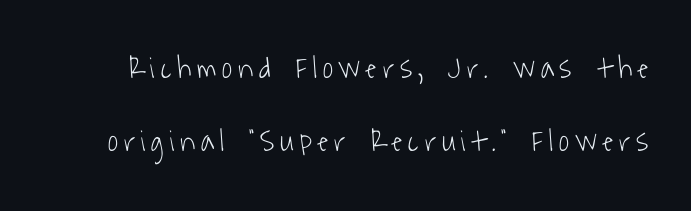
The passage shown is typed in a proportional face where columns would drift. Has an underline been added? It has not. What kind of face is this? One without serifs — a sans. Bold? No — there's no thickening of the strokes. You could fit nearly another row in the gap between these rows.
